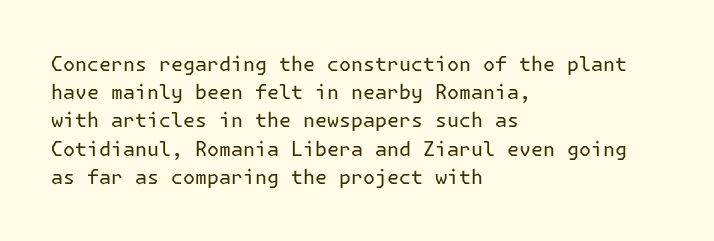
Nobody drew a line under any word here. When letters stand straight like this, we call the style roman or upright. The lines sit at an ordinary, default distance from one another. Summary of weight: not heavy and not bold.
